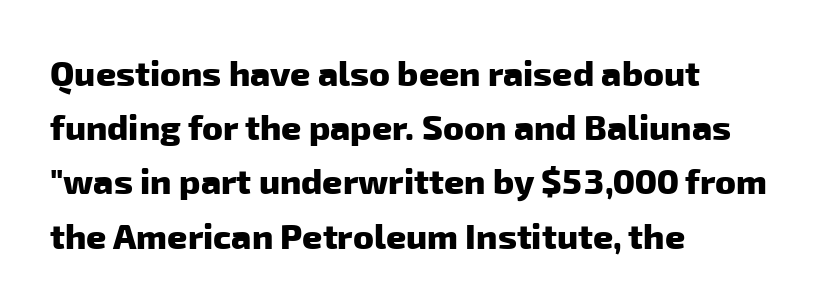
Q: Is the text bold? A: Yes.
Q: Is the typeface a serif or a sans-serif typeface? A: Sans-serif.
Q: Is the text underlined? A: No.
Q: How is the paragraph aligned? A: Left-aligned.
Q: Is the spacing between letters normal or unusually wide? A: Normal.
Q: Is the spacing between lines tight, normal or loose? A: Normal.
Q: Width (condensed, normal, or wide)? A: Normal.
Q: Stroke contrast? A: Low.
Q: x-height? A: Medium.
Q: Monospaced? A: No.
